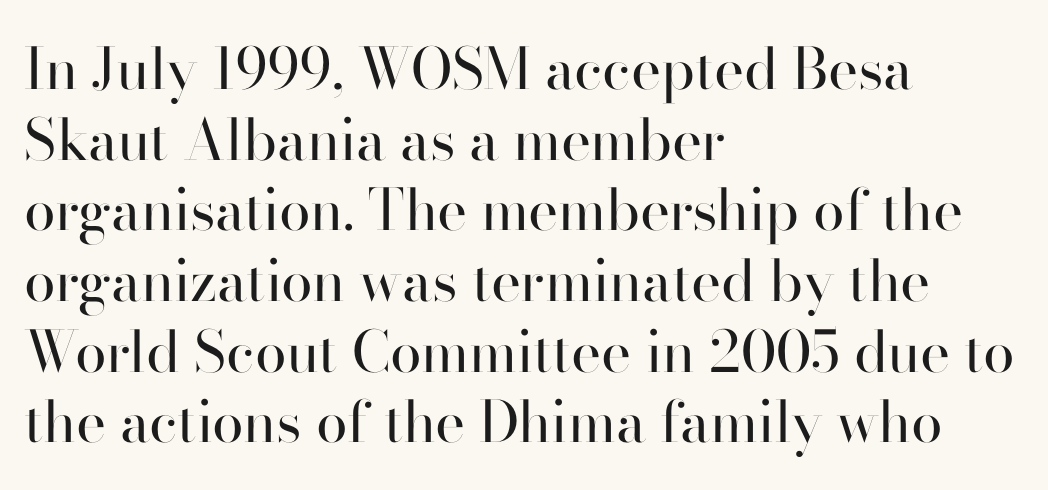
{"serif": "no", "italic": "no", "bold": "no", "weight": "regular", "width": "normal", "stroke_contrast": "high", "x_height": "small", "monospaced": "no", "underline": "no", "align": "left", "line_spacing_ratio": 1.24, "letter_spacing": "normal", "letter_spacing_em": 0.0, "glyph_px": 57}
